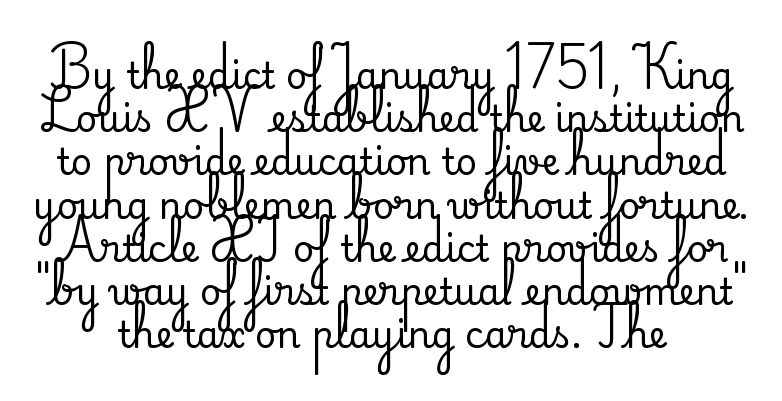
Q: Is the text italic (slanted)? A: No, it is upright.
Q: Is the typeface a serif or a sans-serif typeface? A: Serif.
Q: Is the text underlined? A: No.
Q: Is the spacing between letters normal or unusually wide? A: Normal.
Q: Width (condensed, normal, or wide)? A: Normal.
Q: Stroke contrast? A: Medium.
Q: x-height? A: Small.
Q: Monospaced? A: No.
